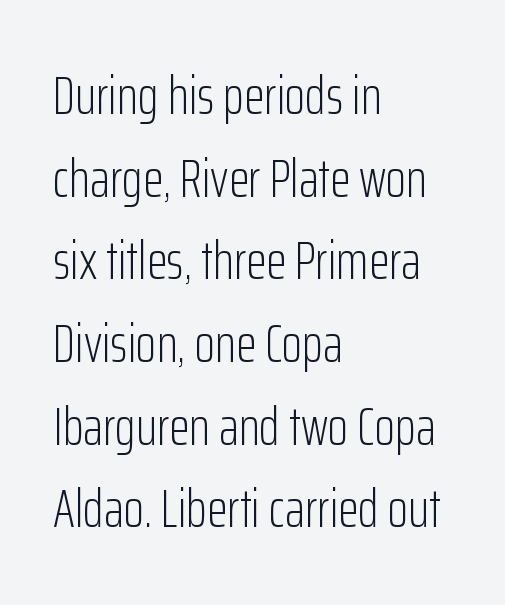
Look at the bottom of the vertical strokes: they stop flat, with no serifs. The lines sit at an ordinary, default distance from one another. Quick note: not italic, upright. A typesetter would call this proportional, since set widths differ per character.
